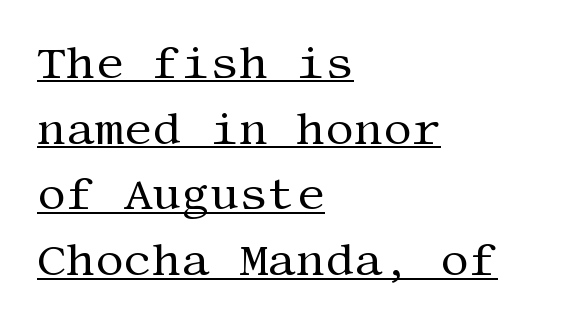
The letters look calm and open, with moderate or lighter stems. The passage shown has conventional tracking throughout. The typeface chosen for these lines features serifs. The typography opts for an upright posture over an oblique one. Underline: present. Honestly, the row spacing looks completely unremarkable.
